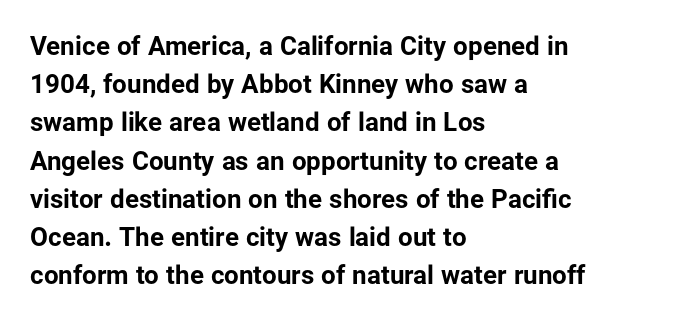
One glance says typical: line gaps are just what's usual. Students, note that the glyphs here touch the page at normal intervals. When letters stand straight like this, we call the style roman or upright. The string is rendered with underlining switched off. Casual observation: everything's shoved over to the left.
